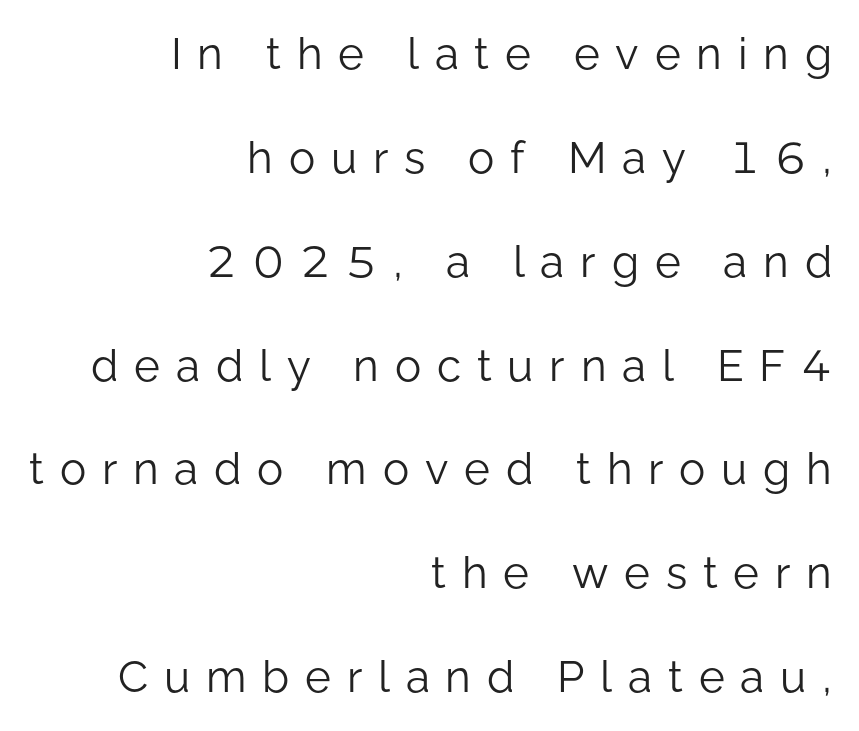
The image shows 44 px light sans-serif type, upright; set right-aligned, loose line spacing (2.36x), unusually wide letter spacing (+0.36 em), not underlined; low stroke contrast and a medium x-height.
